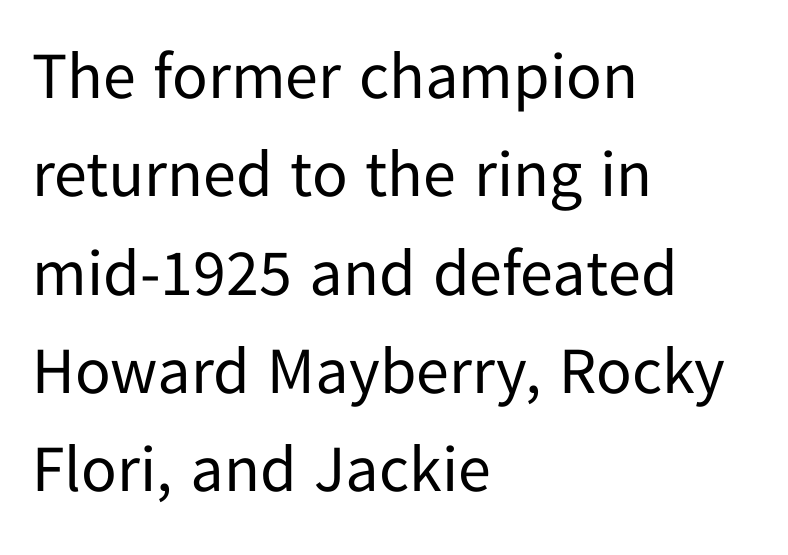
Q: Is the text bold? A: No.
Q: Is the text italic (slanted)? A: No, it is upright.
Q: Is the typeface a serif or a sans-serif typeface? A: Sans-serif.
Q: Is the text underlined? A: No.
Q: How is the paragraph aligned? A: Left-aligned.
Q: Is the spacing between letters normal or unusually wide? A: Normal.
Q: Is the spacing between lines tight, normal or loose? A: Normal.
Q: Width (condensed, normal, or wide)? A: Normal.
Q: Stroke contrast? A: Low.
Q: x-height? A: Medium.
Q: Monospaced? A: No.
